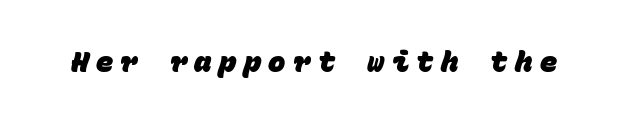
Q: Is the text bold? A: Yes.
Q: Is the typeface a serif or a sans-serif typeface? A: Sans-serif.
Q: Is the text underlined? A: No.
Q: Is the spacing between letters normal or unusually wide? A: Unusually wide.
Q: Width (condensed, normal, or wide)? A: Normal.
Q: Stroke contrast? A: Low.
Q: x-height? A: Large.
Q: Monospaced? A: Yes.
